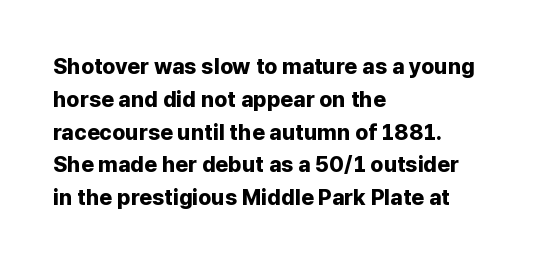
Q: Is the text bold? A: Yes.
Q: Is the text italic (slanted)? A: No, it is upright.
Q: Is the text underlined? A: No.
Q: How is the paragraph aligned? A: Left-aligned.
Q: Is the spacing between letters normal or unusually wide? A: Normal.
Q: Is the spacing between lines tight, normal or loose? A: Normal.
